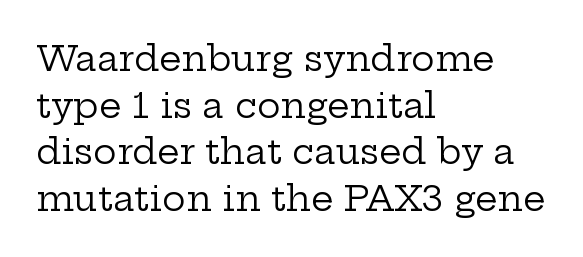
The designer left line spacing at the default. The glyphs in this specimen are seriffed. The text block is weighted toward the left margin, trailing off unevenly rightward. Upright lettering throughout.
